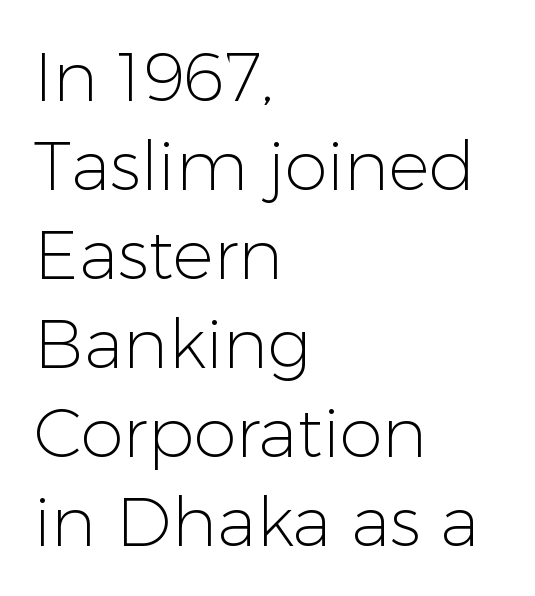
Q: Is the text bold? A: No.
Q: Is the text italic (slanted)? A: No, it is upright.
Q: Is the typeface a serif or a sans-serif typeface? A: Sans-serif.
Q: Is the text underlined? A: No.
Q: How is the paragraph aligned? A: Left-aligned.
Q: Is the spacing between letters normal or unusually wide? A: Normal.
Q: Is the spacing between lines tight, normal or loose? A: Normal.
Q: Width (condensed, normal, or wide)? A: Normal.
Q: Stroke contrast? A: Low.
Q: x-height? A: Medium.
Q: Monospaced? A: No.
